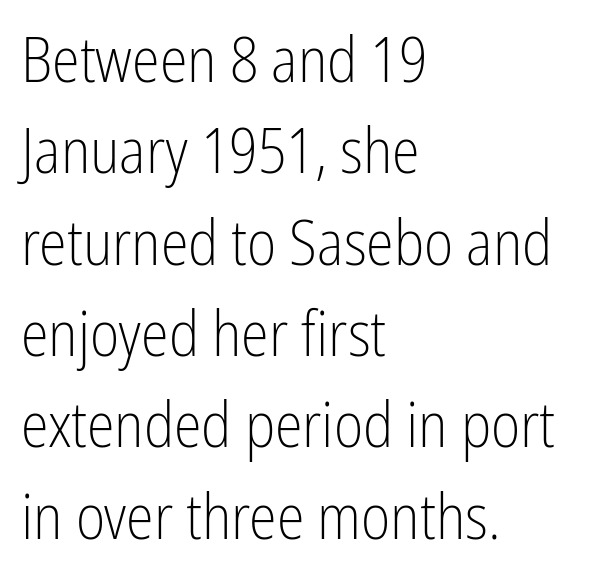
{"serif": "no", "italic": "no", "bold": "no", "weight": "light", "width": "condensed", "stroke_contrast": "low", "x_height": "medium", "monospaced": "no", "underline": "no", "align": "left", "line_spacing": "normal", "line_spacing_ratio": 1.45, "letter_spacing": "normal", "letter_spacing_em": 0.0, "glyph_px": 63}
